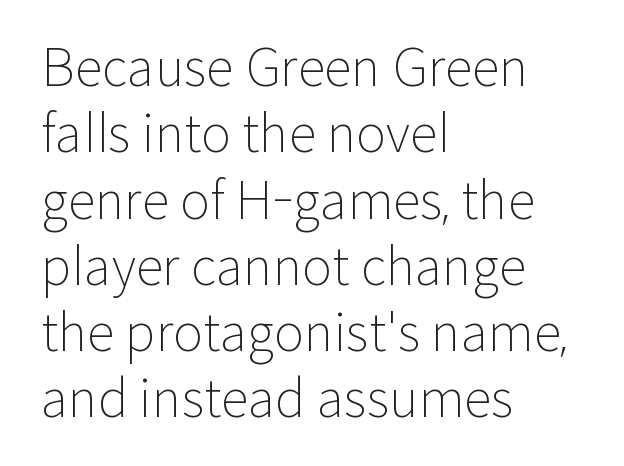
Q: Is the text bold? A: No.
Q: Is the text italic (slanted)? A: No, it is upright.
Q: Is the typeface a serif or a sans-serif typeface? A: Sans-serif.
Q: Is the text underlined? A: No.
Q: How is the paragraph aligned? A: Left-aligned.
Q: Is the spacing between letters normal or unusually wide? A: Normal.
Q: Is the spacing between lines tight, normal or loose? A: Normal.
Q: Width (condensed, normal, or wide)? A: Normal.
Q: Stroke contrast? A: Low.
Q: x-height? A: Medium.
Q: Monospaced? A: No.
